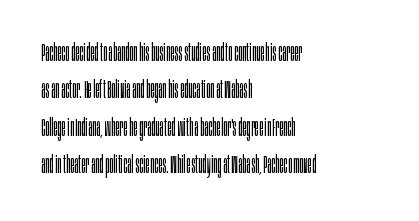
In CSS terms this would be text-align: left. Descenders are the only things crossing below the line. One glance says typical: line gaps are just what's usual. This is the regular roman posture of the typeface.
